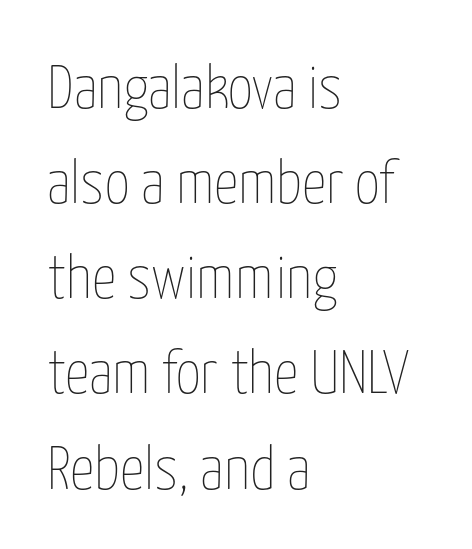
What's the leading like? Ordinary, nothing unusual. The words here are not underlined. Posture: straight, roman, zero tilt. Visually the block forms a straight wall on the left and a jagged coastline on the right. These lines are rendered in a variable-pitch font.
